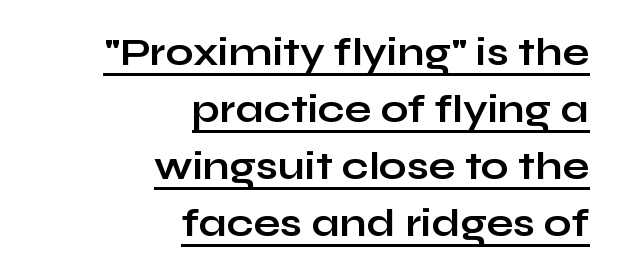
Look at the tracking — it's just the regular setting, nothing added. Strong, thick strokes mark this as bold type. These lines stack with their right ends in a neat column. The space between consecutive lines is moderate. The string is rendered with underlining switched on. Nope, not italic — everything's standing straight.
